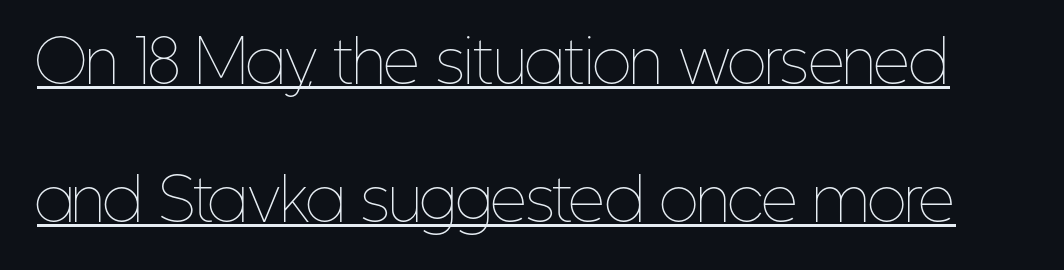
Q: Is the text bold? A: No.
Q: Is the text italic (slanted)? A: No, it is upright.
Q: Is the text underlined? A: Yes.
Q: Is the spacing between letters normal or unusually wide? A: Normal.
Q: Is the spacing between lines tight, normal or loose? A: Loose.
Q: Width (condensed, normal, or wide)? A: Condensed.
Q: Stroke contrast? A: Low.
Q: x-height? A: Medium.
Q: Monospaced? A: No.
